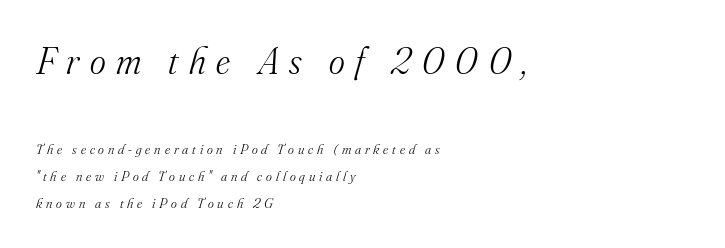
The image shows 38 px light serif type, italic (leaning right); set left-aligned, loose line spacing (1.93x), unusually wide letter spacing (+0.28 em), not underlined; the first (top) block is 2.71x larger; medium stroke contrast and a small x-height.
